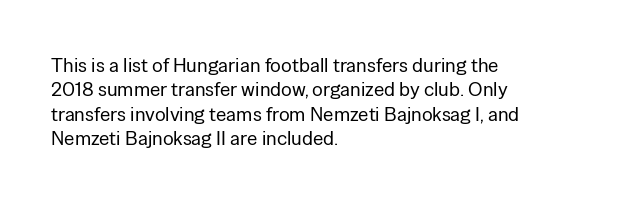
The image shows 20 px text type, upright; set left-aligned, line spacing 1.22x, normal letter spacing, not underlined.
